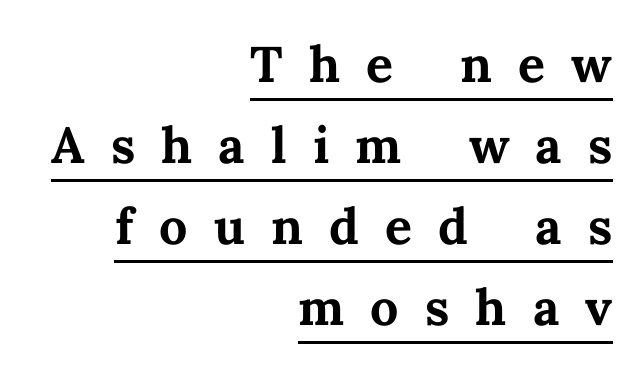
The image shows 67 px semibold type, upright; set right-aligned, line spacing 1.21x, unusually wide letter spacing (+0.39 em), underlined; medium stroke contrast and a medium x-height.
